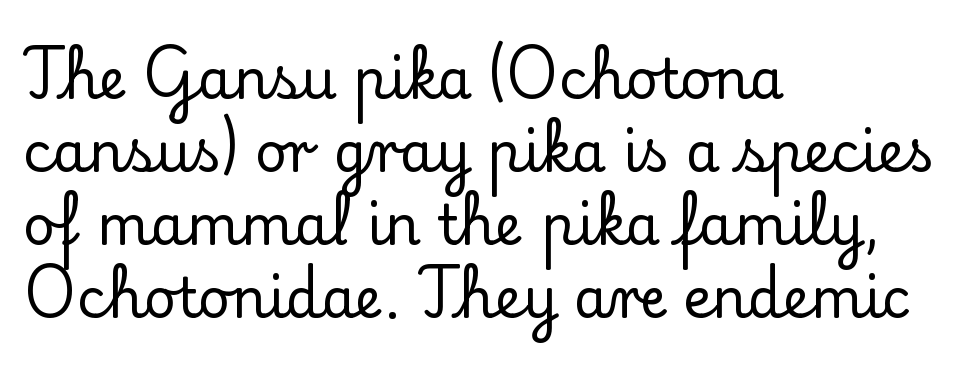
Proportional: the letters do not fall into vertical columns. Observe the ordinary spacing: letters are neighbours, not strangers. The lines are quadded left. This is roman type, the default non-slanted kind.
